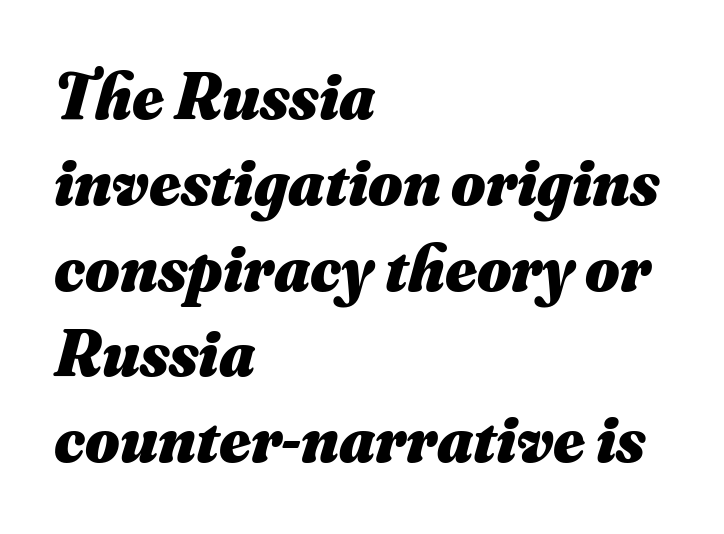
{"italic": "yes", "lean": "right", "slant_degrees": 16, "bold": "yes", "weight": "heavy", "width": "normal", "stroke_contrast": "medium", "x_height": "small", "monospaced": "no", "underline": "no", "align": "left", "line_spacing": "normal", "line_spacing_ratio": 1.3, "letter_spacing": "normal", "letter_spacing_em": 0.0, "glyph_px": 66}
